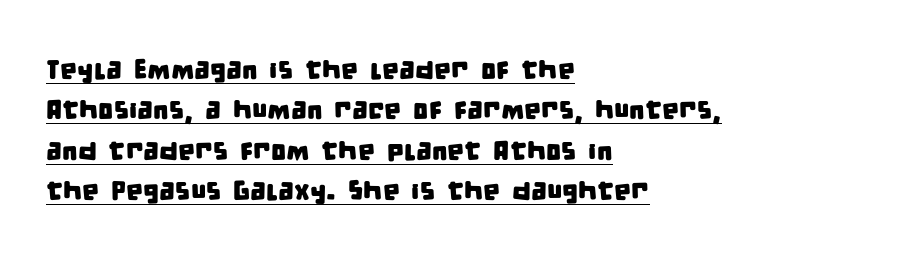
The image shows 27 px text type; set left-aligned, normal line spacing (1.5x), normal letter spacing, underlined.
